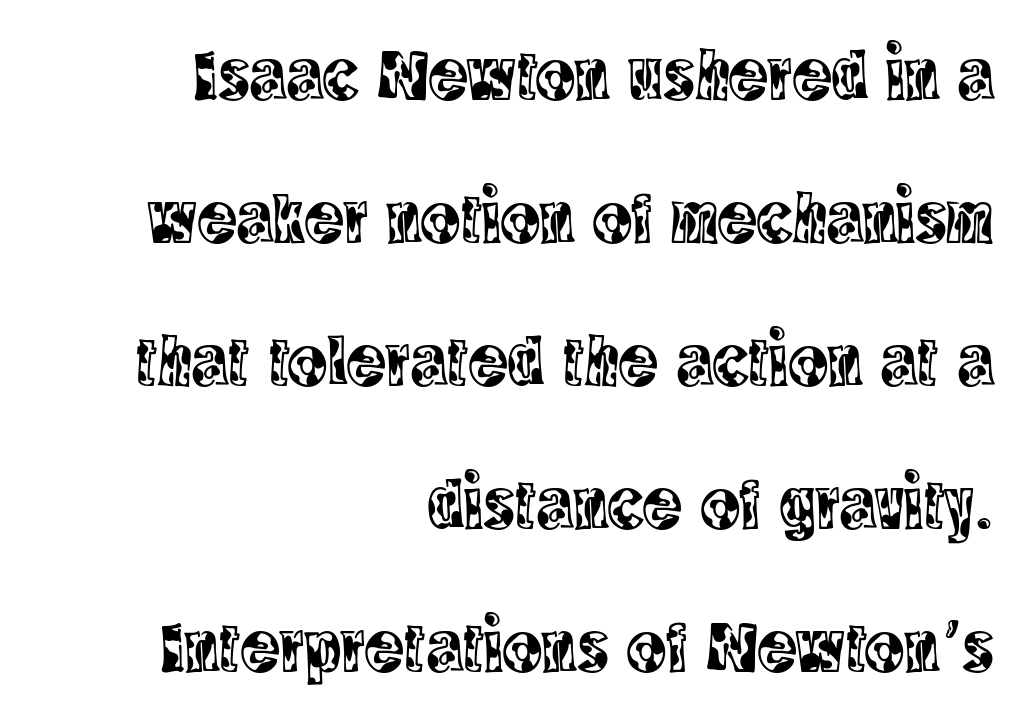
{"serif": "yes", "italic": "no", "width": "condensed", "x_height": "large", "monospaced": "no", "underline": "no", "align": "right", "line_spacing": "loose", "line_spacing_ratio": 1.96, "letter_spacing": "normal", "letter_spacing_em": 0.0, "glyph_px": 73}
